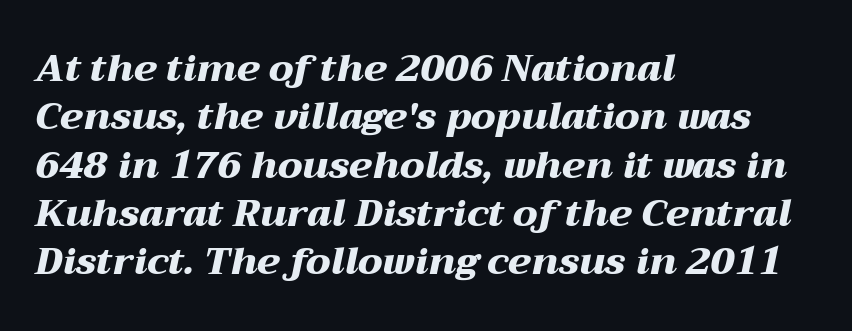
Q: Is the text bold? A: Yes.
Q: Is the text italic (slanted)? A: Yes, it leans right by about 12 degrees.
Q: Is the text underlined? A: No.
Q: How is the paragraph aligned? A: Left-aligned.
Q: Is the spacing between letters normal or unusually wide? A: Normal.
Q: Is the spacing between lines tight, normal or loose? A: Normal.
Q: Width (condensed, normal, or wide)? A: Wide.
Q: Stroke contrast? A: Medium.
Q: x-height? A: Medium.
Q: Monospaced? A: No.
